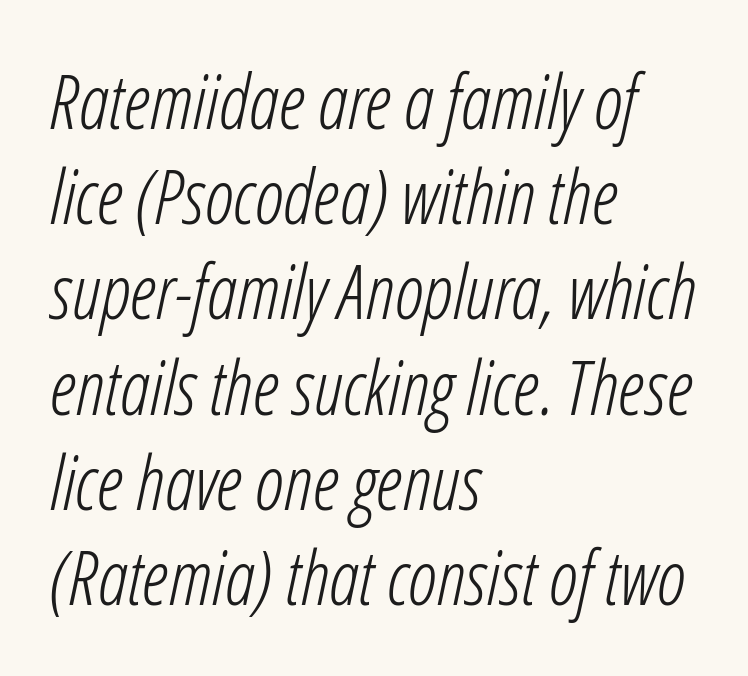
The image shows 75 px light, condensed type, italic (leaning right); set left-aligned, normal line spacing (1.27x), normal letter spacing, not underlined; low stroke contrast and a medium x-height.
